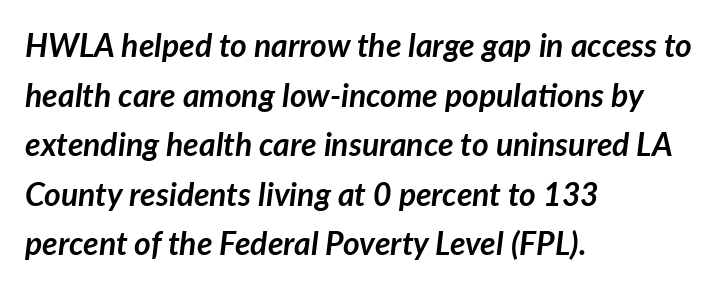
The image shows 32 px semibold type, italic (leaning right); set left-aligned, normal line spacing (1.55x), normal letter spacing, not underlined; low stroke contrast and a medium x-height.
